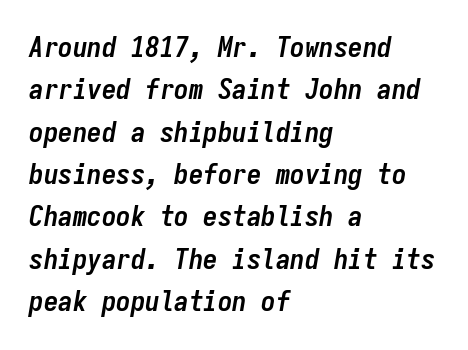
Fixed-width glyphs throughout — classic coding-font behaviour. The baseline area is clear. Teacher's note: observe the even left margin — that is flush-left alignment. Honestly, the row spacing looks completely unremarkable.
